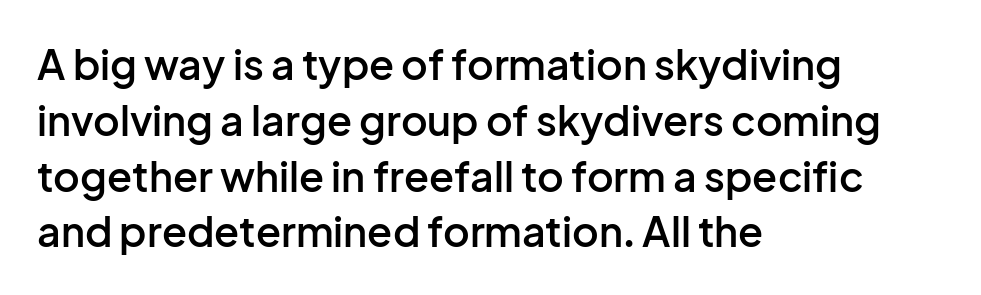
{"serif": "no", "italic": "no", "bold": "semi", "weight": "semibold", "width": "normal", "stroke_contrast": "low", "x_height": "medium", "monospaced": "no", "underline": "no", "align": "left", "line_spacing": "normal", "line_spacing_ratio": 1.36, "letter_spacing": "normal", "letter_spacing_em": 0.0, "glyph_px": 41}
